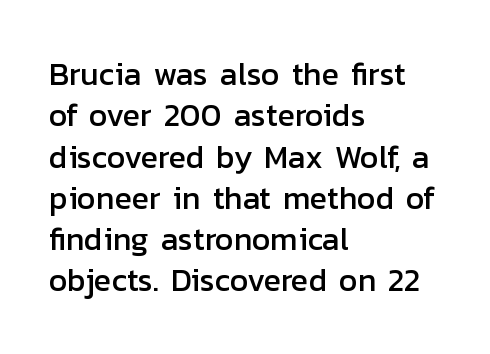
{"serif": "no", "italic": "no", "width": "normal", "stroke_contrast": "low", "x_height": "medium", "monospaced": "no", "underline": "no", "align": "left", "line_spacing": "normal", "line_spacing_ratio": 1.29, "letter_spacing": "normal", "letter_spacing_em": 0.0, "glyph_px": 32}
